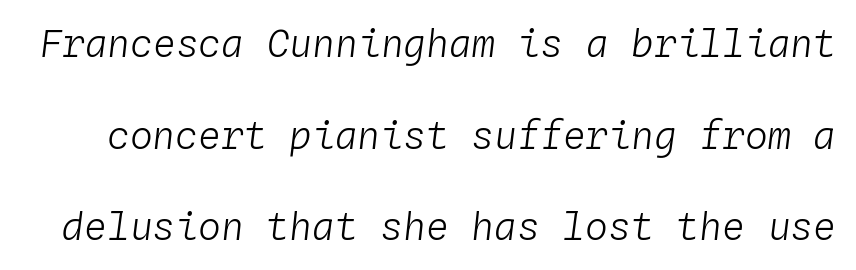
The image shows 38 px light type, italic (leaning right), monospaced; set loose line spacing (2.41x), normal letter spacing, not underlined; low stroke contrast and a medium x-height.
